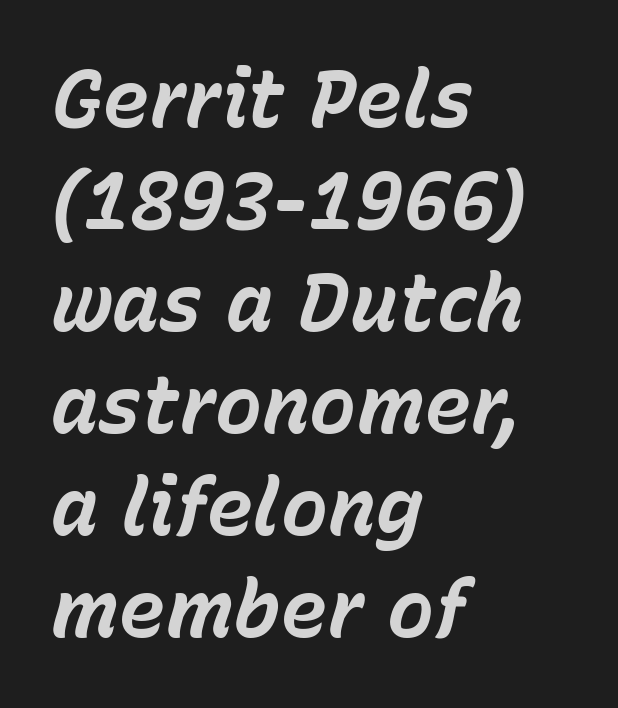
The typography opts for an oblique posture over an upright one. Between one letter and the next there's only the usual sliver of space. The compositor pushed each line to the left boundary. The rows are spaced the way most documents space them. The glyphs have the mass of a bold cut. A typesetter would call this proportional, since set widths differ per character.
